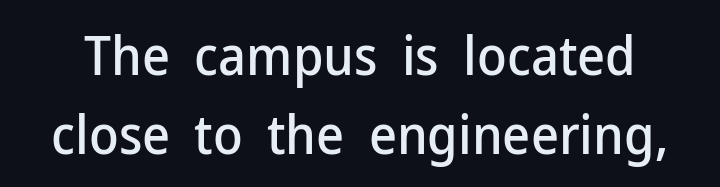
{"serif": "no", "italic": "no", "width": "normal", "stroke_contrast": "low", "x_height": "medium", "monospaced": "no", "underline": "no", "line_spacing": "normal", "line_spacing_ratio": 1.46, "letter_spacing": "normal", "letter_spacing_em": 0.0, "glyph_px": 54}
